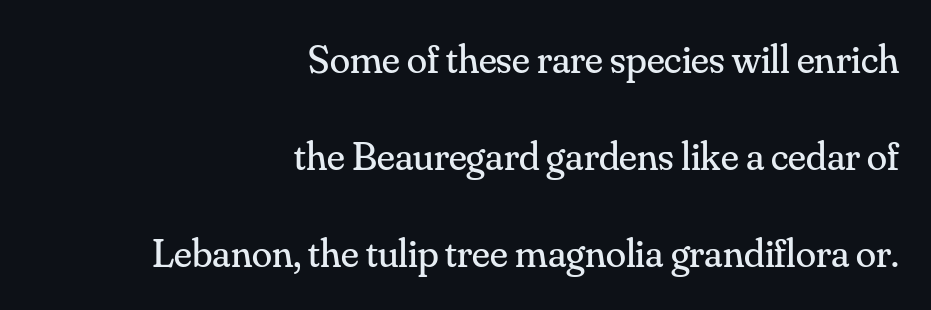
You could not count columns in this text — the font is proportionally spaced. Baseline-to-baseline distance is far greater than the letter height. Is this a heavy cut? Hardly; it is regular or lighter. Every stem runs plumb, perpendicular to the baseline.
